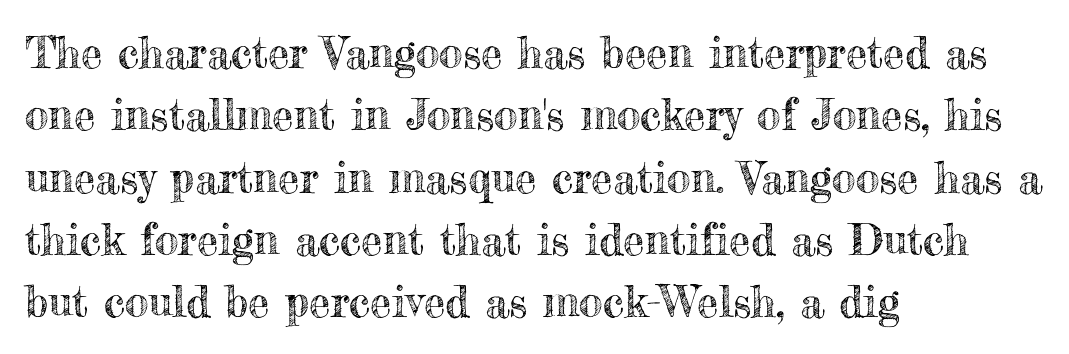
A normal amount of white space separates one row of letters from the next. Do the characters align in a grid? No, the font is proportional. Ascenders rise straight up at ninety degrees. The space directly below the letters is spotless.
